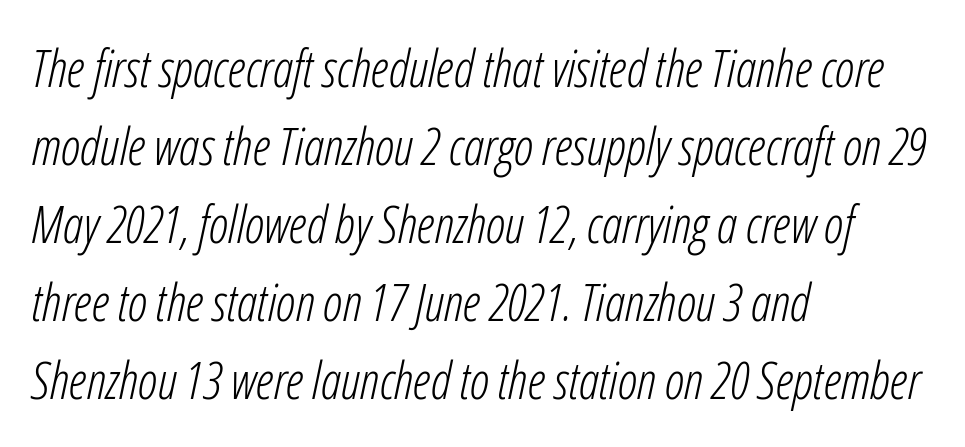
Q: Is the text bold? A: No.
Q: Is the text italic (slanted)? A: Yes, it leans right by about 12 degrees.
Q: Is the text underlined? A: No.
Q: How is the paragraph aligned? A: Left-aligned.
Q: Is the spacing between letters normal or unusually wide? A: Normal.
Q: Is the spacing between lines tight, normal or loose? A: Normal.
Q: Width (condensed, normal, or wide)? A: Condensed.
Q: Stroke contrast? A: Low.
Q: x-height? A: Medium.
Q: Monospaced? A: No.
